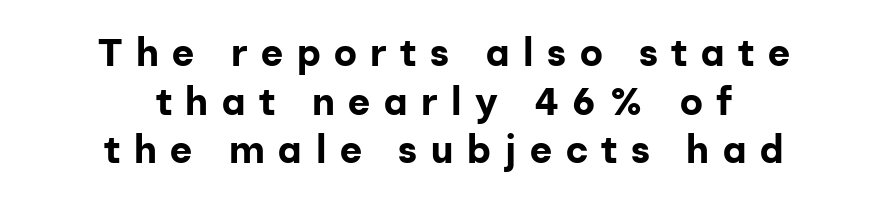
Does extra space separate the letters? Yes, quite a lot of it. Alignment: centered. The rendering shows plain stroke endings on the letterforms — a sans-serif design. Regular leading. The face used here is proportionally spaced, like ordinary book or web type.
